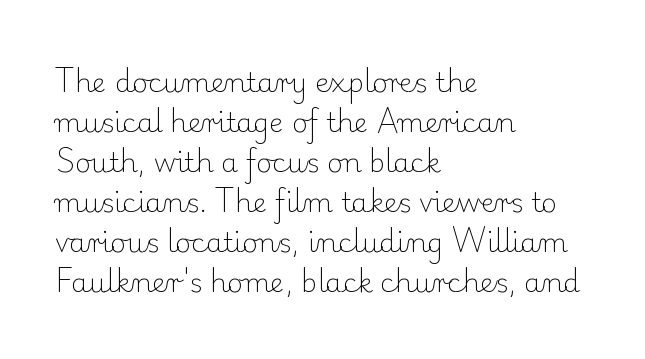
Italic: no, the glyphs are upright roman. Observe the ordinary spacing: letters are neighbours, not strangers. Line spacing here is normal. The zone under the glyphs is completely vacant. These lines stack with their left ends in a neat column.
